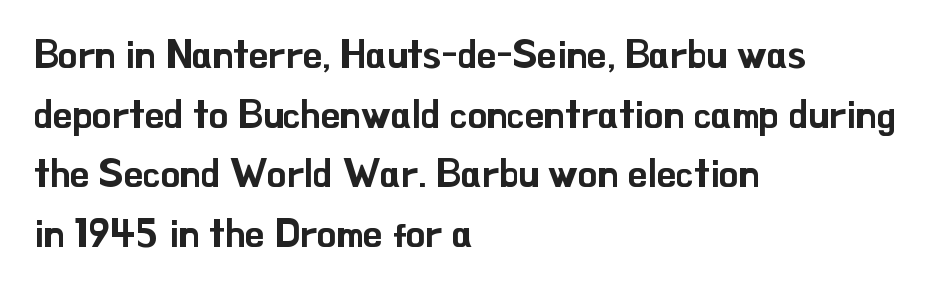
{"serif": "no", "italic": "no", "width": "normal", "stroke_contrast": "low", "x_height": "small", "monospaced": "no", "underline": "no", "align": "left", "line_spacing": "normal", "line_spacing_ratio": 1.53, "letter_spacing": "normal", "letter_spacing_em": 0.0, "glyph_px": 39}
